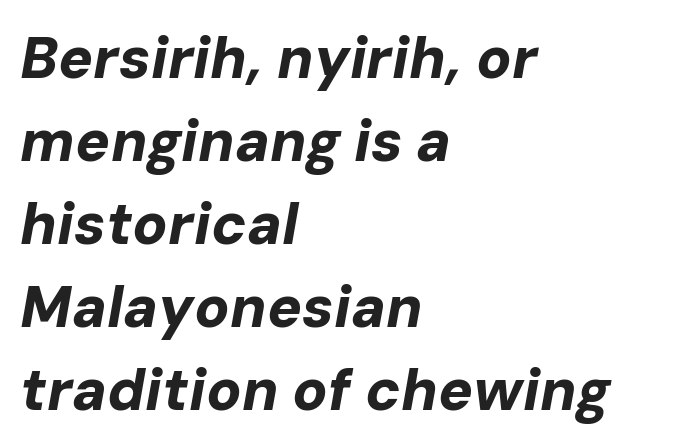
The image shows 58 px bold type, italic (leaning right); set left-aligned, normal line spacing (1.43x), normal letter spacing, not underlined; low stroke contrast and a medium x-height.
